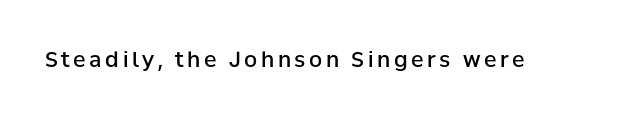
{"italic": "no", "bold": "semi", "underline": "no", "glyph_px": 21}
